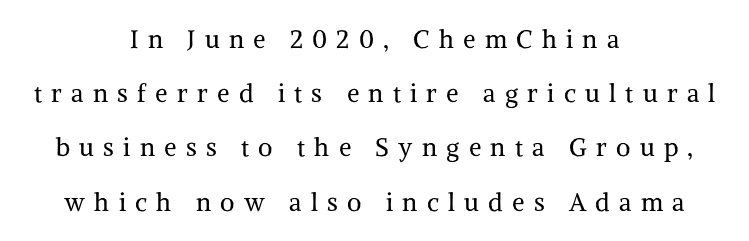
Q: Is the text bold? A: No.
Q: Is the text italic (slanted)? A: No, it is upright.
Q: Is the text underlined? A: No.
Q: How is the paragraph aligned? A: Centered.
Q: Is the spacing between letters normal or unusually wide? A: Unusually wide.
Q: Is the spacing between lines tight, normal or loose? A: Loose.
